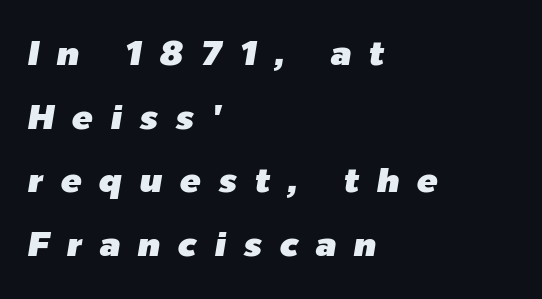
Q: Is the text italic (slanted)? A: Yes, it leans right by about 9 degrees.
Q: Is the text underlined? A: No.
Q: How is the paragraph aligned? A: Left-aligned.
Q: Is the spacing between letters normal or unusually wide? A: Unusually wide.
Q: Width (condensed, normal, or wide)? A: Normal.
Q: Stroke contrast? A: Low.
Q: x-height? A: Medium.
Q: Monospaced? A: No.
